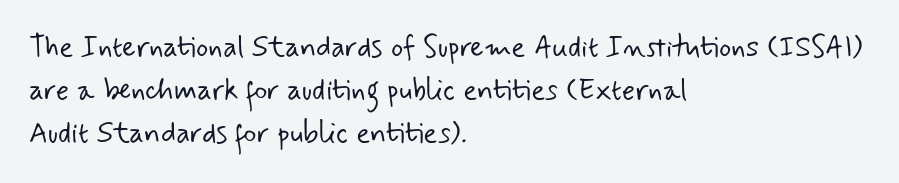
The image shows 29 px light sans-serif type; set left-aligned, normal line spacing (1.48x), normal letter spacing, not underlined; low stroke contrast and a small x-height.
